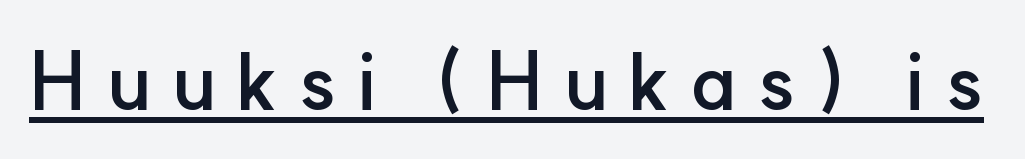
{"serif": "no", "italic": "no", "bold": "yes", "weight": "semibold", "width": "normal", "stroke_contrast": "low", "x_height": "small", "monospaced": "no", "underline": "yes", "letter_spacing": "wide", "letter_spacing_em": 0.24, "glyph_px": 80}
